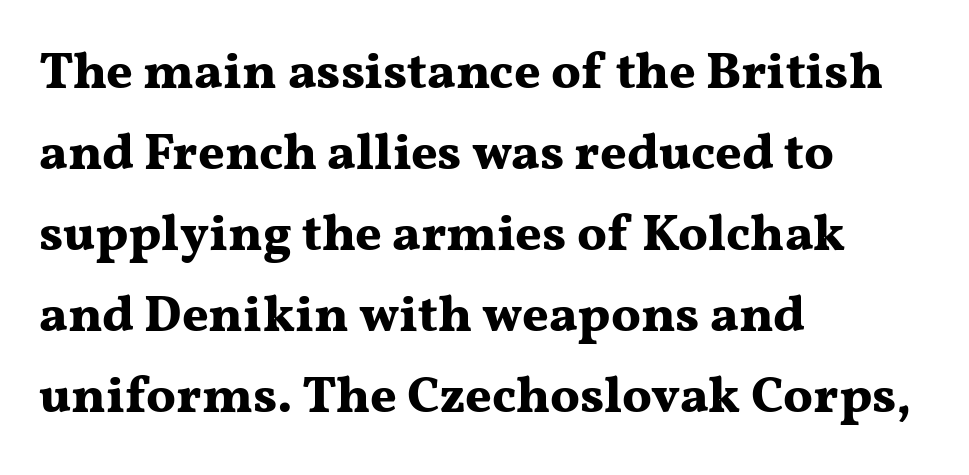
The image shows 51 px bold, wide serif type, upright; set left-aligned, normal line spacing (1.59x), normal letter spacing, not underlined; medium stroke contrast and a medium x-height.
